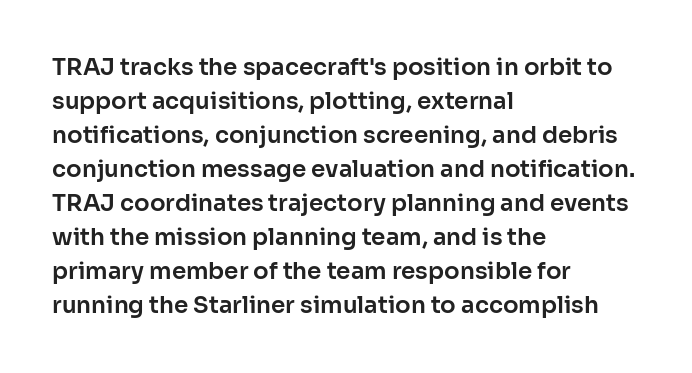
The image shows 23 px text type, upright; set left-aligned, normal line spacing (1.48x), normal letter spacing, not underlined.
